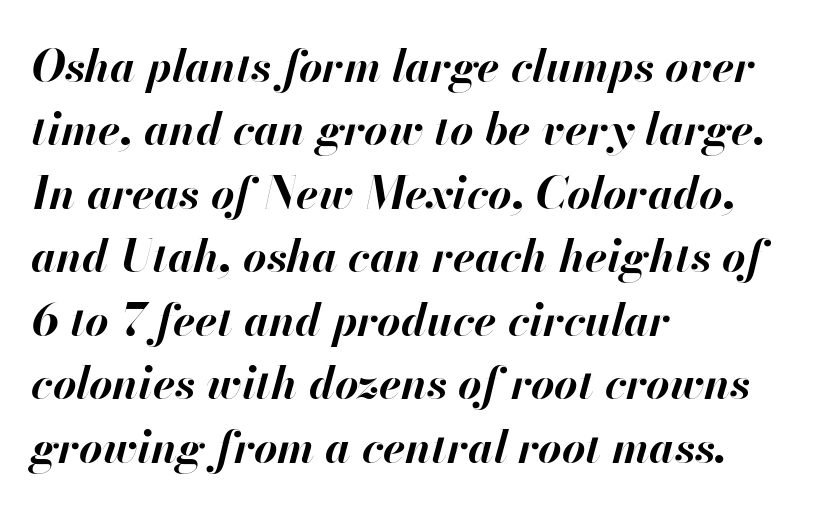
The image shows 45 px bold type, italic (leaning right); set left-aligned, normal line spacing (1.41x), normal letter spacing, not underlined; high stroke contrast and a small x-height.
